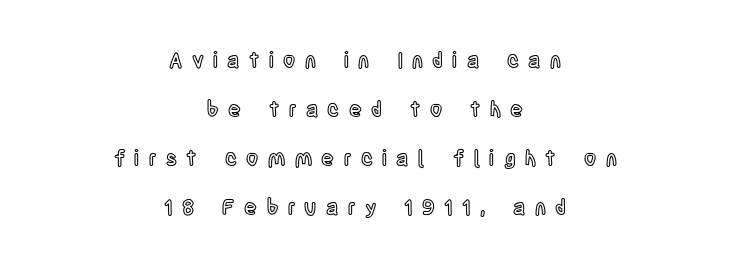
The image shows 21 px text type, upright; set centered, loose line spacing (2.33x), unusually wide letter spacing (+0.45 em), not underlined.
